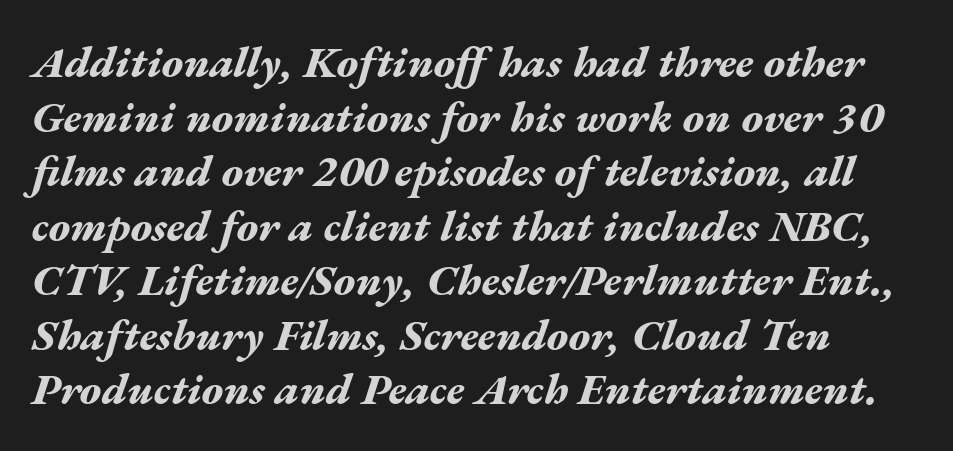
Q: Is the text bold? A: Yes.
Q: Is the text italic (slanted)? A: Yes, it leans right by about 17 degrees.
Q: Is the text underlined? A: No.
Q: How is the paragraph aligned? A: Left-aligned.
Q: Is the spacing between letters normal or unusually wide? A: Normal.
Q: Width (condensed, normal, or wide)? A: Wide.
Q: Stroke contrast? A: Medium.
Q: x-height? A: Medium.
Q: Monospaced? A: No.
